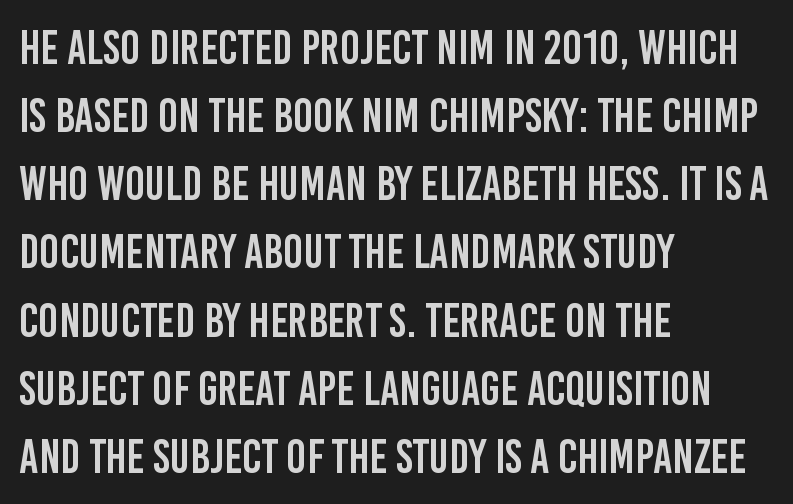
The image shows 47 px condensed sans-serif type, upright; set left-aligned, normal line spacing (1.45x), normal letter spacing, not underlined; low stroke contrast and a large x-height.
